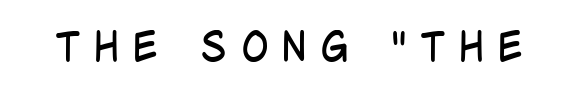
Every stem runs plumb, perpendicular to the baseline. Glyph-to-glyph distance is far greater than everyday printed text. This is sans-serif lettering, the kind often seen on screens and signage. Proportional: the letters do not fall into vertical columns. Each stroke keeps to a modest, everyday thickness or less. The strip under each line holds only bare page.
